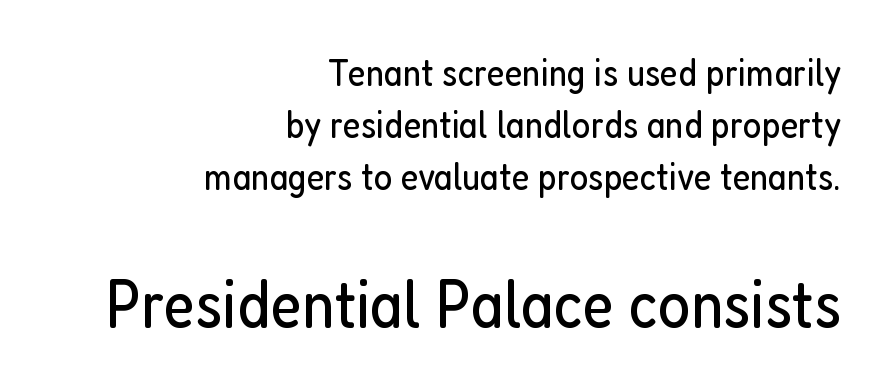
The passage shown is not bold in any degree. Are there feet on the stems? There aren't — it's a sans. In CSS terms this would be text-align: right. No word sits above an underline.
